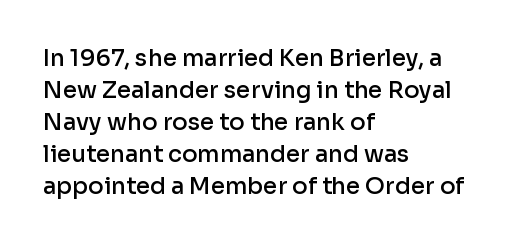
The image shows 23 px text type, upright; set left-aligned, normal line spacing (1.39x), normal letter spacing, not underlined.
